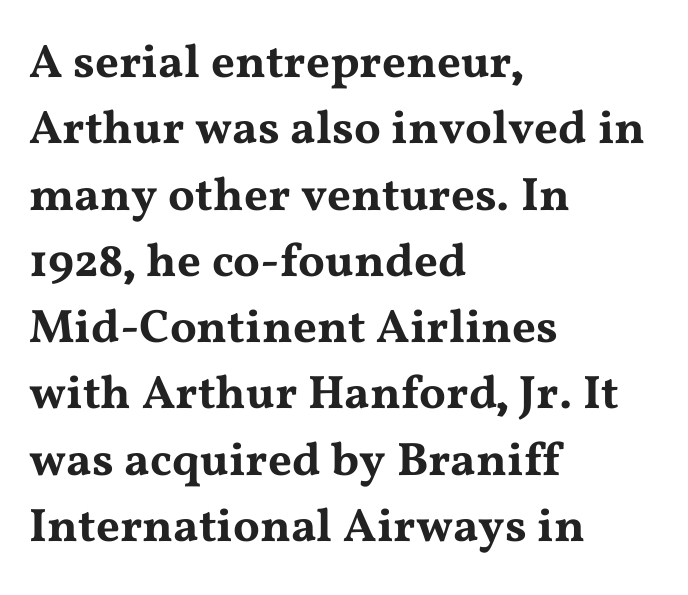
Letter spacing: default. Looks like regular typesetting: each glyph gets only the width it needs. Does the leading feel generous? No, just average. These lines were composed using upright roman letters.
